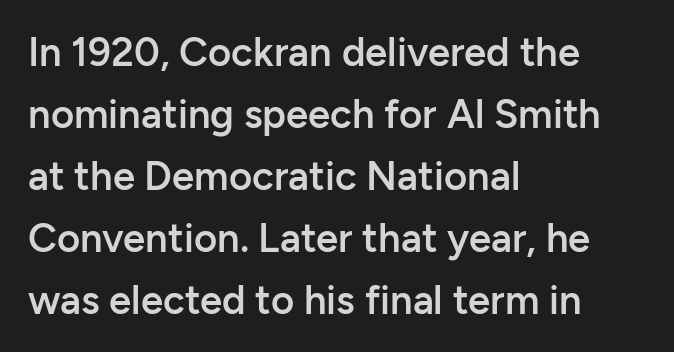
Q: Is the text bold? A: Semi-bold.
Q: Is the text italic (slanted)? A: No, it is upright.
Q: Is the typeface a serif or a sans-serif typeface? A: Sans-serif.
Q: Is the text underlined? A: No.
Q: How is the paragraph aligned? A: Left-aligned.
Q: Is the spacing between letters normal or unusually wide? A: Normal.
Q: Is the spacing between lines tight, normal or loose? A: Normal.
Q: Width (condensed, normal, or wide)? A: Normal.
Q: Stroke contrast? A: Low.
Q: x-height? A: Medium.
Q: Monospaced? A: No.
